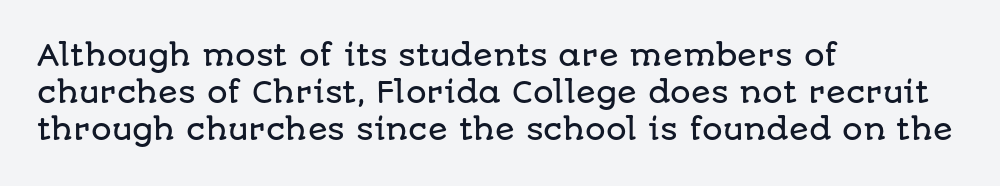
The image shows 29 px sans-serif type, upright; set left-aligned, normal line spacing (1.28x), normal letter spacing, not underlined; low stroke contrast and a large x-height.
